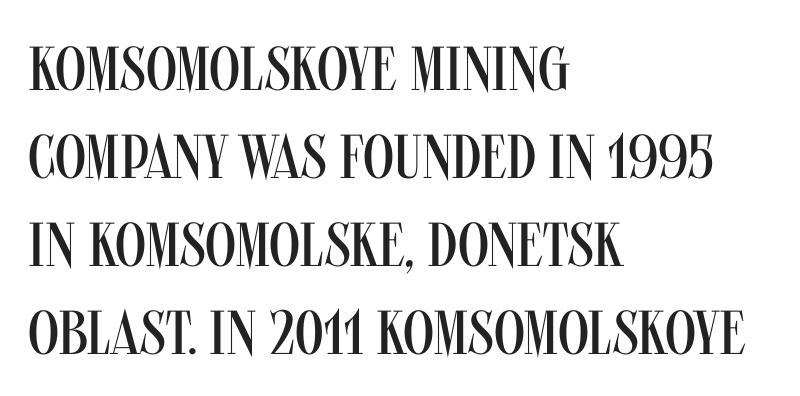
The image shows 62 px regular-weight, condensed sans-serif type, upright; set left-aligned, normal line spacing (1.42x), normal letter spacing, not underlined; medium stroke contrast and a large x-height.
